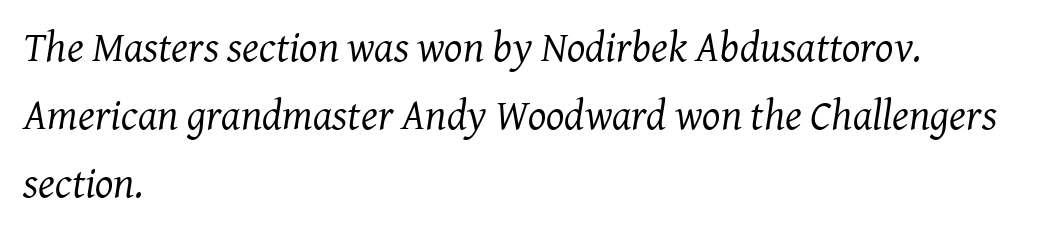
{"serif": "yes", "italic": "yes", "lean": "right", "slant_degrees": 8, "bold": "no", "weight": "regular", "width": "normal", "stroke_contrast": "medium", "x_height": "medium", "monospaced": "no", "underline": "no", "align": "left", "line_spacing": "normal", "line_spacing_ratio": 1.58, "letter_spacing": "normal", "letter_spacing_em": 0.0, "glyph_px": 43}
